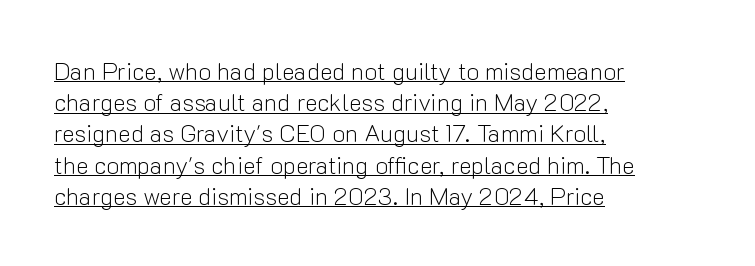
Layout note: lines flush left. Underline: present. Is there any slant? The stems are plumb. Stroke mass is kept to a normal reading level or below. Is the letter spacing exaggerated? No — it looks like the ordinary default. How would I describe the line gaps? Plain and ordinary.
